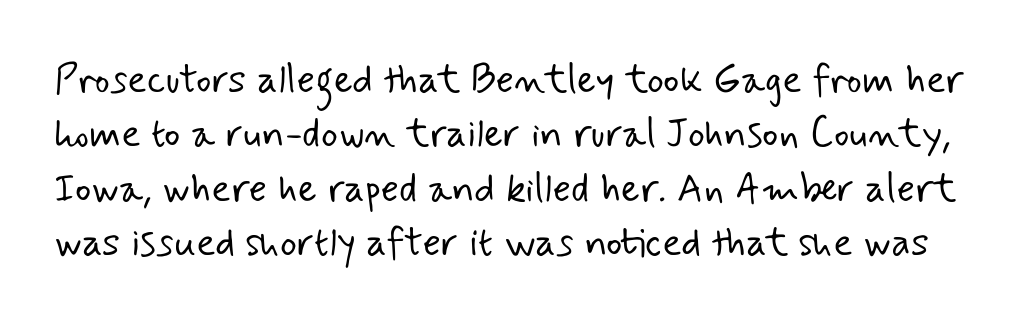
I'd call this a sans setting — the letters go barefoot. Do the characters align in a grid? No, the font is proportional. No extra ink here — the face is not bold. The baseline area is clear. This block has exactly the height ordinary leading produces. How are the letters spaced? Ordinarily, with no added tracking.
